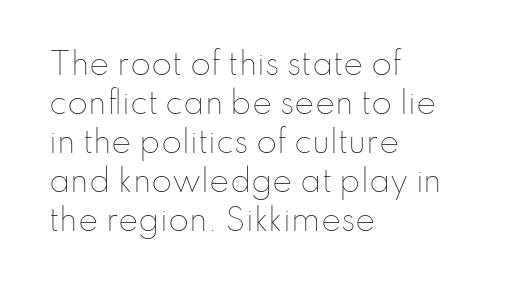
{"italic": "no", "bold": "no", "weight": "thin", "width": "normal", "stroke_contrast": "low", "x_height": "small", "monospaced": "no", "underline": "no", "align": "left", "line_spacing": "normal", "line_spacing_ratio": 1.3, "letter_spacing": "normal", "letter_spacing_em": 0.0, "glyph_px": 30}
